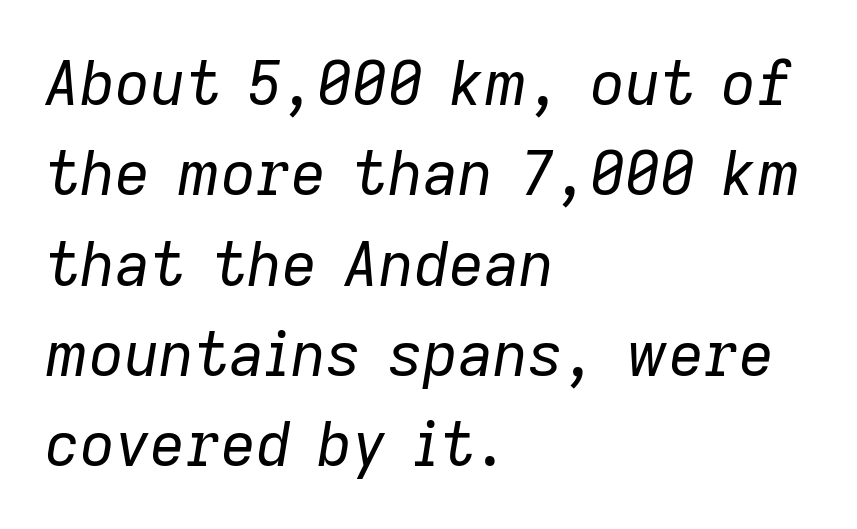
Q: Is the text bold? A: No.
Q: Is the text italic (slanted)? A: Yes, it leans right by about 9 degrees.
Q: Is the text underlined? A: No.
Q: How is the paragraph aligned? A: Left-aligned.
Q: Is the spacing between letters normal or unusually wide? A: Normal.
Q: Is the spacing between lines tight, normal or loose? A: Normal.
Q: Width (condensed, normal, or wide)? A: Normal.
Q: Stroke contrast? A: Low.
Q: x-height? A: Medium.
Q: Monospaced? A: No.
